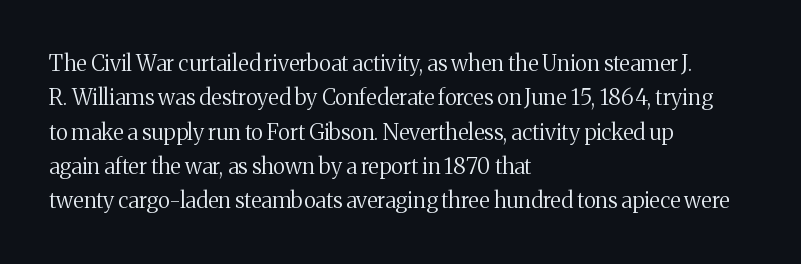
The specimen reads as upright at a glance. Is the stroke heavy? The answer is a plain regular-or-lighter. Clear beneath every line of the passage. Notice how descenders clear the ascenders below comfortably — that's standard leading.
